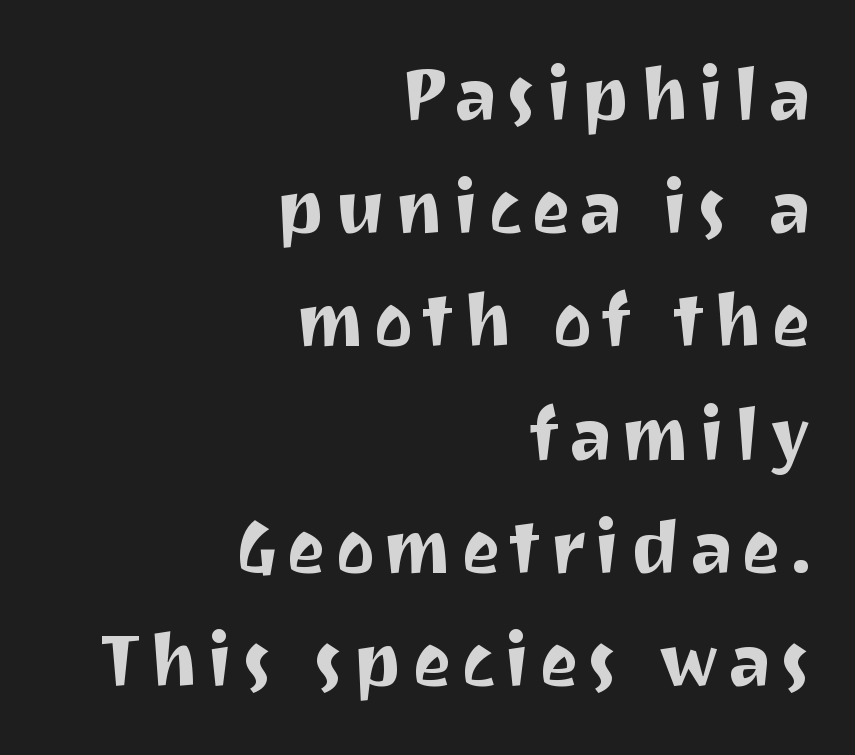
{"serif": "no", "italic": "no", "width": "normal", "stroke_contrast": "medium", "x_height": "medium", "monospaced": "no", "underline": "no", "align": "right", "line_spacing": "normal", "line_spacing_ratio": 1.53, "glyph_px": 74}
